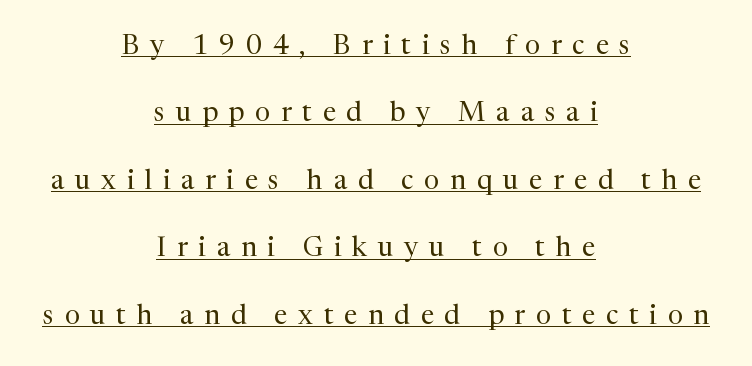
{"italic": "no", "bold": "no", "underline": "yes", "align": "center", "line_spacing": "loose", "line_spacing_ratio": 2.5, "letter_spacing": "wide", "letter_spacing_em": 0.4, "glyph_px": 27}
